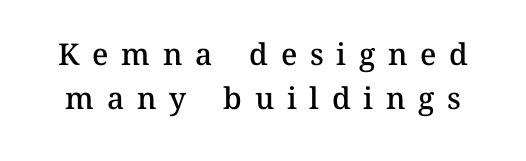
Q: Is the text bold? A: Semi-bold.
Q: Is the text italic (slanted)? A: No, it is upright.
Q: Is the text underlined? A: No.
Q: Is the spacing between letters normal or unusually wide? A: Unusually wide.
Q: Is the spacing between lines tight, normal or loose? A: Normal.
Q: Width (condensed, normal, or wide)? A: Normal.
Q: Stroke contrast? A: Medium.
Q: x-height? A: Medium.
Q: Monospaced? A: No.
